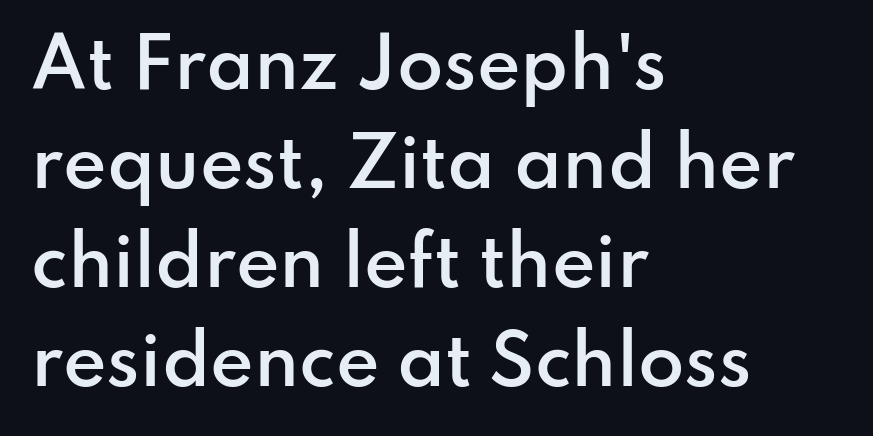
{"serif": "no", "italic": "no", "bold": "semi", "weight": "semibold", "width": "normal", "stroke_contrast": "low", "x_height": "small", "monospaced": "no", "underline": "no", "align": "left", "line_spacing": "normal", "line_spacing_ratio": 1.48, "letter_spacing": "normal", "letter_spacing_em": 0.0, "glyph_px": 67}
